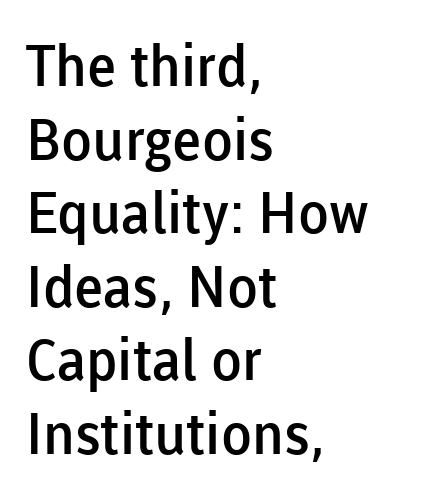
The letters advance in unequal steps, a hallmark of proportional type. A student would call this left alignment; a typographer would say flush left, rag right. It's the straight-up-and-down kind of type. The rows are spaced the way most documents space them.
